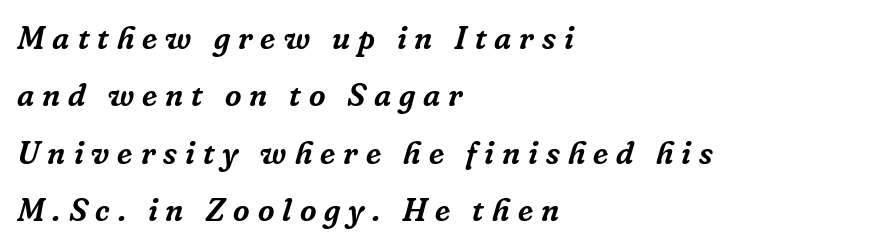
Q: Is the text italic (slanted)? A: Yes, it leans right by about 16 degrees.
Q: Is the typeface a serif or a sans-serif typeface? A: Serif.
Q: Is the text underlined? A: No.
Q: How is the paragraph aligned? A: Left-aligned.
Q: Is the spacing between letters normal or unusually wide? A: Unusually wide.
Q: Width (condensed, normal, or wide)? A: Normal.
Q: Stroke contrast? A: Low.
Q: x-height? A: Medium.
Q: Monospaced? A: No.
